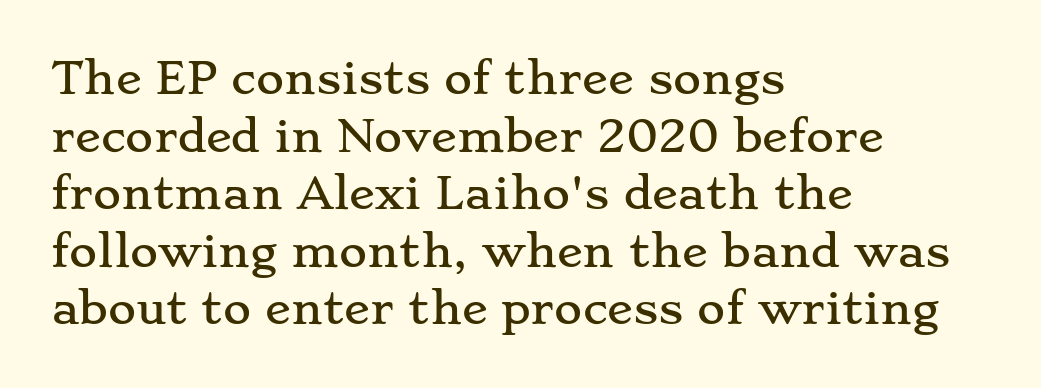
Q: Is the text italic (slanted)? A: No, it is upright.
Q: Is the typeface a serif or a sans-serif typeface? A: Serif.
Q: Is the text underlined? A: No.
Q: How is the paragraph aligned? A: Left-aligned.
Q: Is the spacing between letters normal or unusually wide? A: Normal.
Q: Is the spacing between lines tight, normal or loose? A: Normal.
Q: Width (condensed, normal, or wide)? A: Wide.
Q: Stroke contrast? A: Low.
Q: x-height? A: Small.
Q: Monospaced? A: No.
